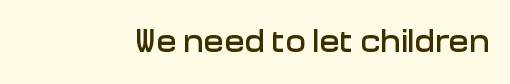
{"serif": "no", "italic": "no", "width": "normal", "stroke_contrast": "low", "x_height": "medium", "monospaced": "no", "underline": "no", "letter_spacing": "normal", "letter_spacing_em": 0.0, "glyph_px": 34}
